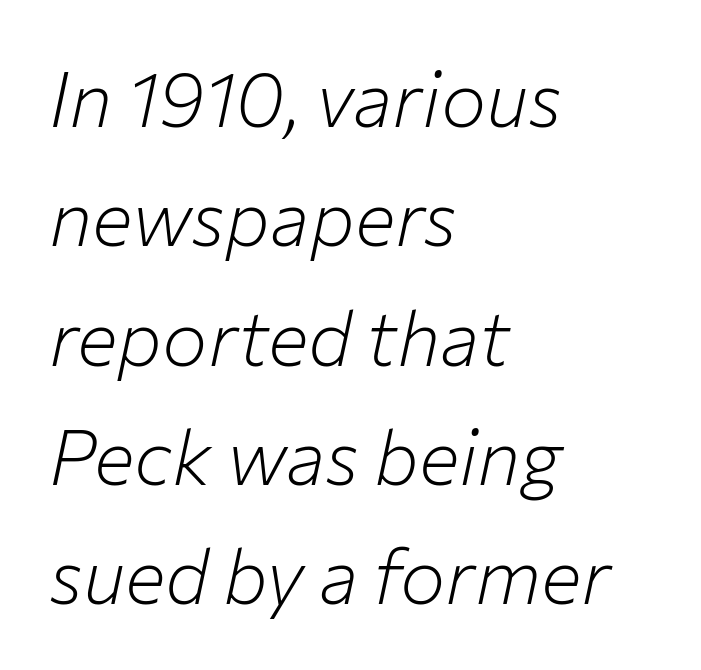
{"italic": "yes", "lean": "right", "slant_degrees": 12, "bold": "no", "weight": "light", "width": "normal", "stroke_contrast": "low", "x_height": "medium", "monospaced": "no", "underline": "no", "align": "left", "line_spacing": "normal", "line_spacing_ratio": 1.57, "letter_spacing": "normal", "letter_spacing_em": 0.0, "glyph_px": 76}
